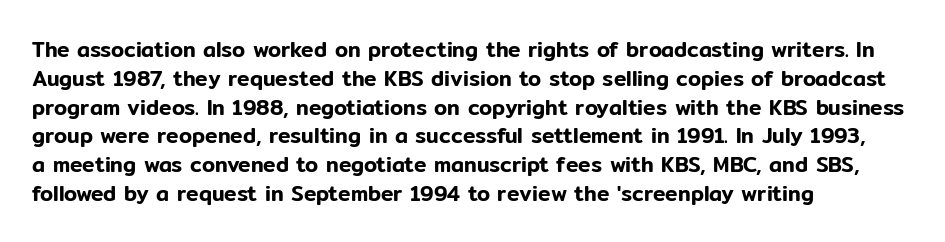
Q: Is the text italic (slanted)? A: No, it is upright.
Q: Is the text underlined? A: No.
Q: How is the paragraph aligned? A: Left-aligned.
Q: Is the spacing between letters normal or unusually wide? A: Normal.
Q: Is the spacing between lines tight, normal or loose? A: Normal.
